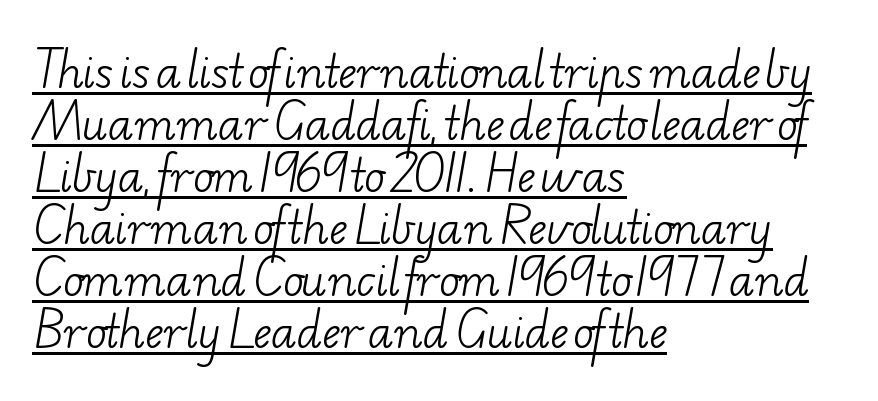
Q: Is the text bold? A: No.
Q: Is the typeface a serif or a sans-serif typeface? A: Serif.
Q: Is the text underlined? A: Yes.
Q: How is the paragraph aligned? A: Left-aligned.
Q: Is the spacing between letters normal or unusually wide? A: Normal.
Q: Width (condensed, normal, or wide)? A: Wide.
Q: Stroke contrast? A: Low.
Q: x-height? A: Small.
Q: Monospaced? A: No.
